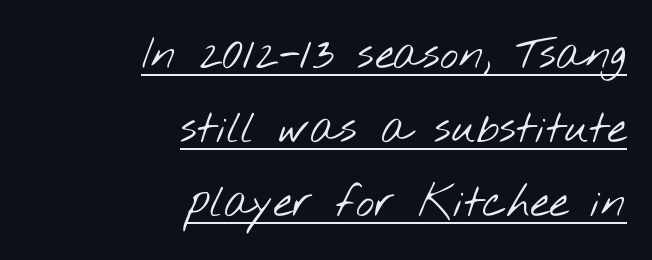
The image shows 44 px light, wide sans-serif type; set right-aligned, normal line spacing (1.68x), normal letter spacing, underlined; low stroke contrast and a small x-height.
